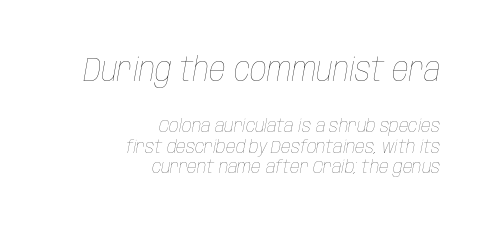
These lines are rendered in a variable-pitch font. Compared with typical paragraphs, the rows here are closer together. The area under the type is left untouched. Notice how the stems are inclined rather than vertical — that's the hallmark of italics. If you drew a ruler down the right edge, every line would touch it.
